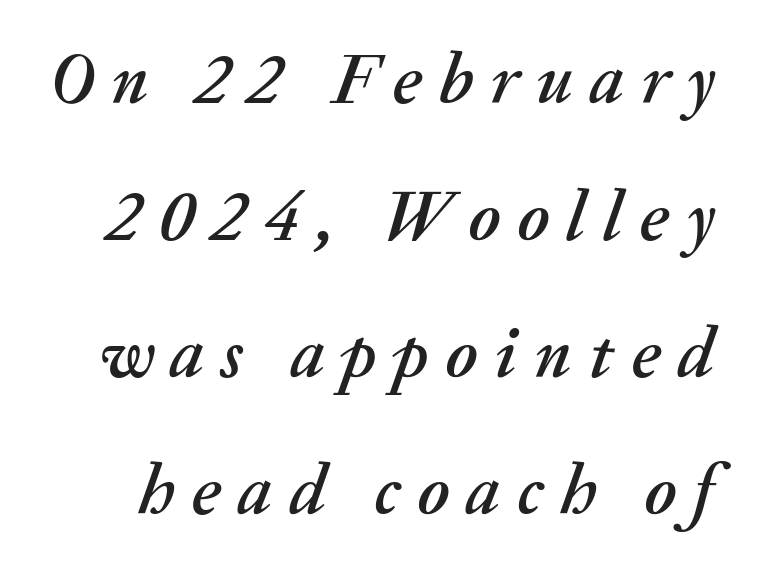
Q: Is the text italic (slanted)? A: Yes, it leans right by about 20 degrees.
Q: Is the text underlined? A: No.
Q: Is the spacing between letters normal or unusually wide? A: Unusually wide.
Q: Is the spacing between lines tight, normal or loose? A: Loose.
Q: Width (condensed, normal, or wide)? A: Normal.
Q: Stroke contrast? A: Medium.
Q: x-height? A: Medium.
Q: Monospaced? A: No.
